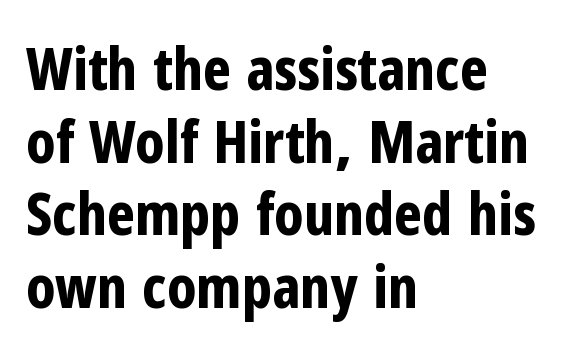
The image shows 59 px bold, condensed sans-serif type, upright; set left-aligned, line spacing 1.23x, normal letter spacing, not underlined; low stroke contrast and a medium x-height.
